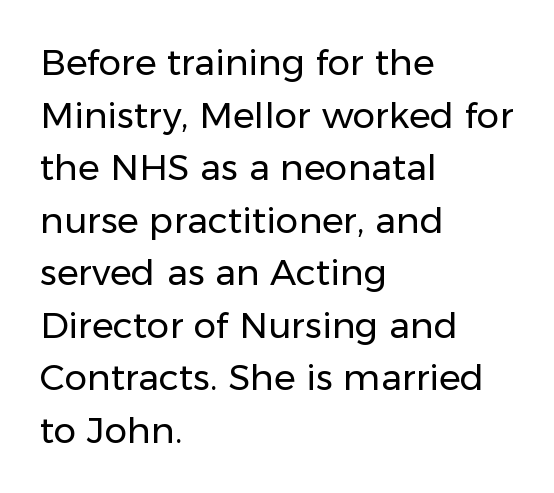
Q: Is the text bold? A: No.
Q: Is the text italic (slanted)? A: No, it is upright.
Q: Is the typeface a serif or a sans-serif typeface? A: Sans-serif.
Q: Is the text underlined? A: No.
Q: How is the paragraph aligned? A: Left-aligned.
Q: Is the spacing between letters normal or unusually wide? A: Normal.
Q: Is the spacing between lines tight, normal or loose? A: Normal.
Q: Width (condensed, normal, or wide)? A: Normal.
Q: Stroke contrast? A: Low.
Q: x-height? A: Medium.
Q: Monospaced? A: No.
